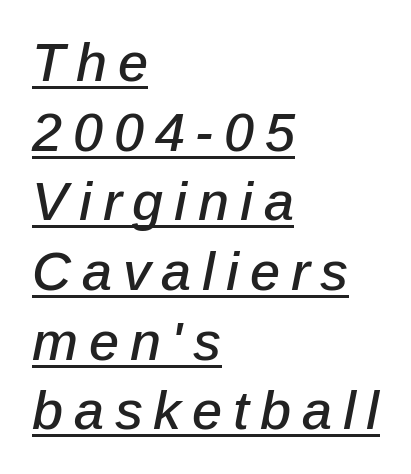
The image shows 54 px text type, italic (leaning right); set left-aligned, normal line spacing (1.29x), unusually wide letter spacing (+0.2 em), underlined; low stroke contrast and a medium x-height.
